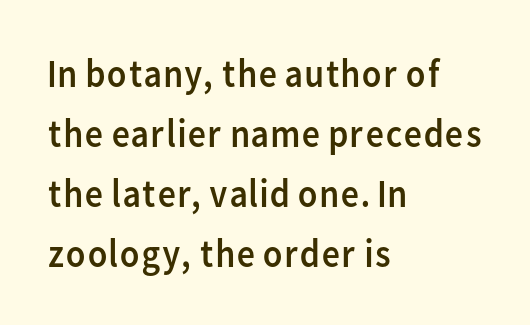
The image shows 40 px regular-weight sans-serif type, upright; set left-aligned, normal line spacing (1.5x), normal letter spacing, not underlined; low stroke contrast and a medium x-height.
